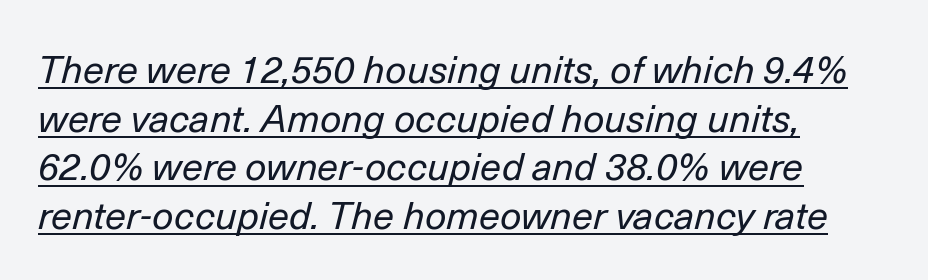
The image shows 38 px regular-weight type, italic (leaning right); set left-aligned, normal line spacing (1.28x), normal letter spacing, underlined; low stroke contrast and a medium x-height.
